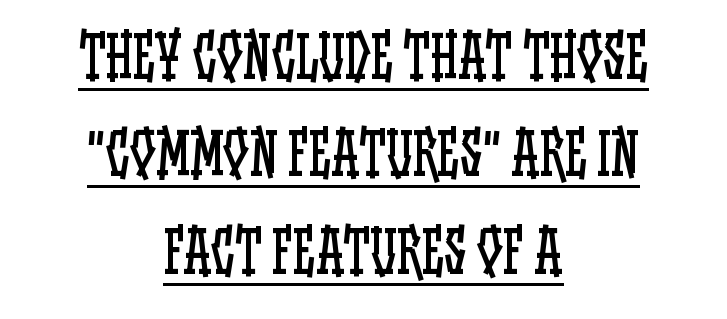
{"italic": "no", "bold": "no", "weight": "regular", "width": "condensed", "stroke_contrast": "low", "x_height": "large", "monospaced": "no", "underline": "yes", "align": "center", "line_spacing_ratio": 1.71, "letter_spacing": "normal", "letter_spacing_em": 0.0, "glyph_px": 57}
